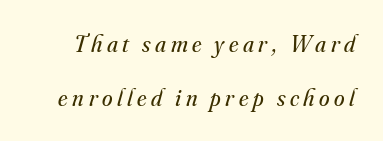
The space between consecutive lines is lavish. The passage shown leans; its letterforms are oblique. A bare baseline throughout the passage. Heft: none added — not bold.
